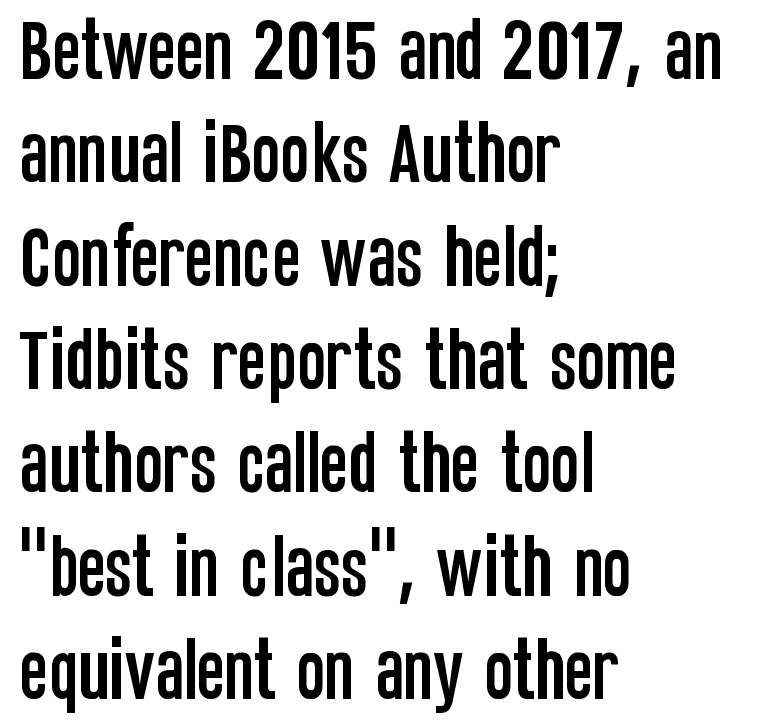
{"serif": "no", "italic": "no", "width": "condensed", "stroke_contrast": "low", "x_height": "large", "monospaced": "no", "underline": "no", "align": "left", "line_spacing": "normal", "line_spacing_ratio": 1.52, "letter_spacing": "normal", "letter_spacing_em": 0.0, "glyph_px": 68}
